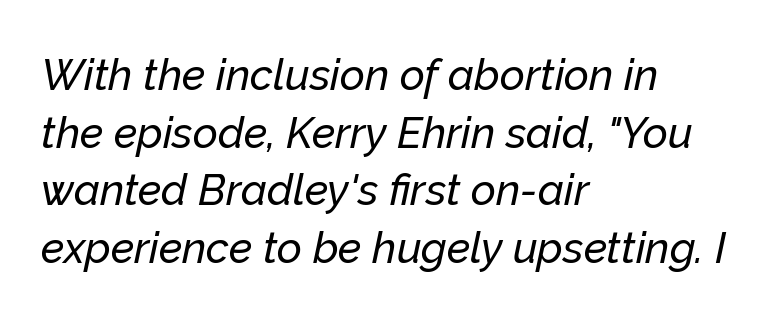
{"italic": "yes", "lean": "right", "slant_degrees": 12, "width": "normal", "stroke_contrast": "low", "x_height": "medium", "monospaced": "no", "underline": "no", "align": "left", "line_spacing": "normal", "line_spacing_ratio": 1.34, "letter_spacing": "normal", "letter_spacing_em": 0.0, "glyph_px": 43}
